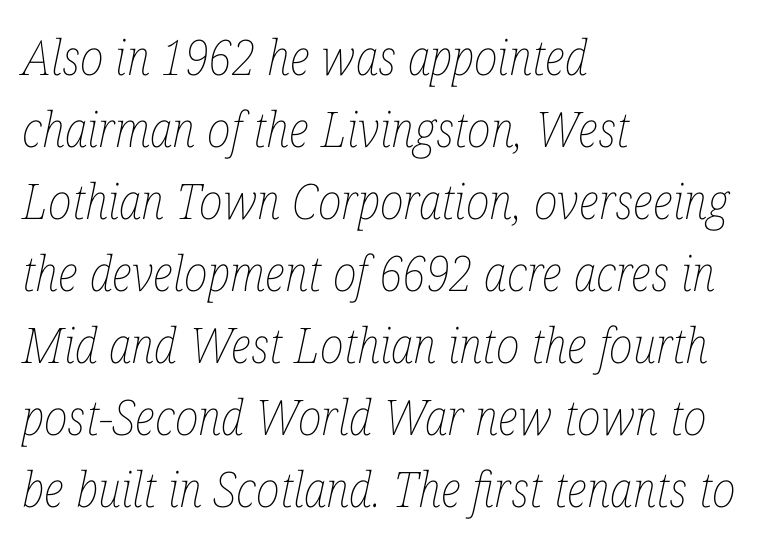
The face used here is proportionally spaced, like ordinary book or web type. How would I describe the line gaps? Plain and ordinary. Does extra space separate the letters? No, they use regular spacing. Is the block centered? No — it sits flush against the left margin. Bare-footed words on every line. Posture: slanted.
